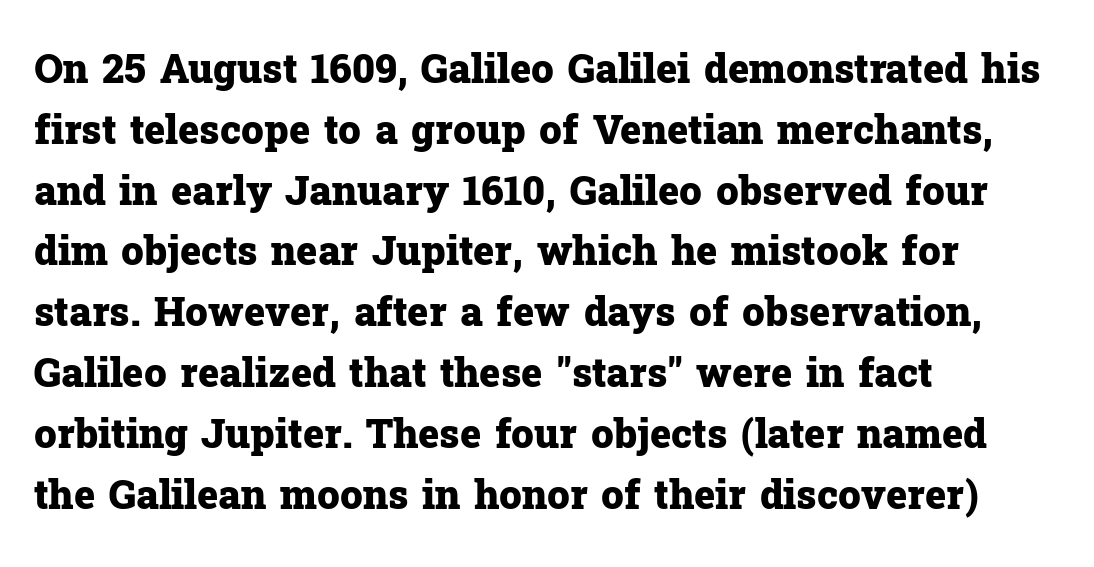
Q: Is the text bold? A: Yes.
Q: Is the text italic (slanted)? A: No, it is upright.
Q: Is the typeface a serif or a sans-serif typeface? A: Serif.
Q: Is the text underlined? A: No.
Q: How is the paragraph aligned? A: Left-aligned.
Q: Is the spacing between letters normal or unusually wide? A: Normal.
Q: Is the spacing between lines tight, normal or loose? A: Normal.
Q: Width (condensed, normal, or wide)? A: Normal.
Q: Stroke contrast? A: Low.
Q: x-height? A: Medium.
Q: Monospaced? A: No.
